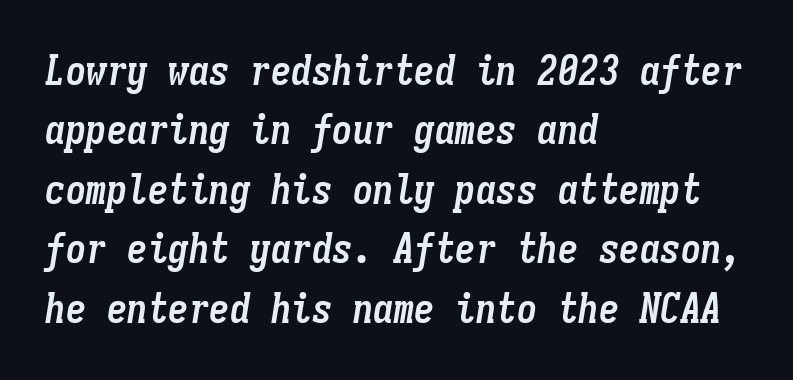
The image shows 41 px semibold, condensed type, italic (leaning right), monospaced; set left-aligned, normal line spacing (1.45x), normal letter spacing, not underlined; low stroke contrast and a medium x-height.
